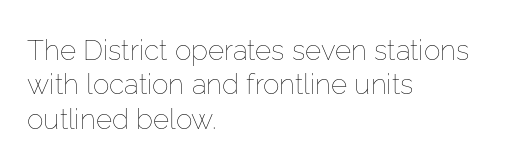
Proportional: the letters do not fall into vertical columns. The lettering stays uniformly vertical, giving the passage a roman look. A light-to-regular cut is what we see here. Letter spacing: default. Anything drawn beneath the words? Only blank space. The paragraph shown leans on its left margin.
